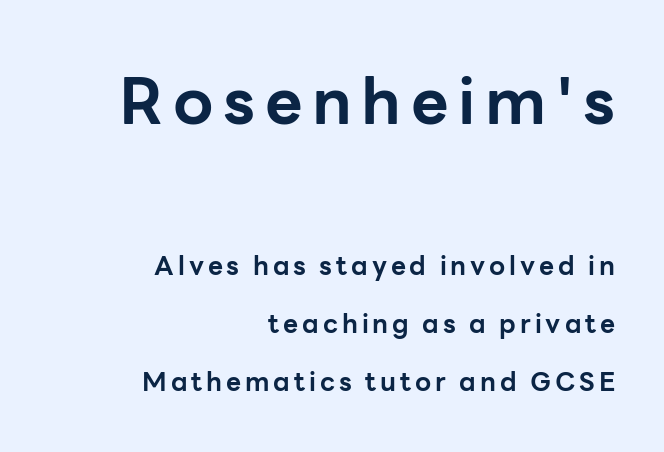
Look at the glyph heights: the upper group is clearly the bigger setting. The area under the type is left untouched. Line ends are locked; line starts wander. Compared with an ordinary text face, these strokes are far heavier — a full bold. Typographically, this falls in the sans-serif category.
